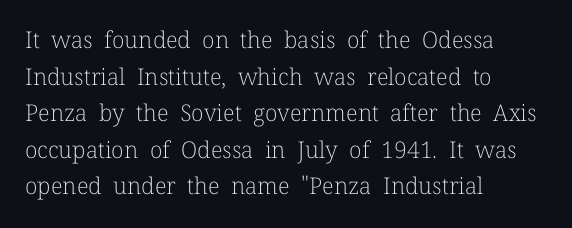
Q: Is the text bold? A: No.
Q: Is the text italic (slanted)? A: No, it is upright.
Q: Is the text underlined? A: No.
Q: How is the paragraph aligned? A: Left-aligned.
Q: Is the spacing between letters normal or unusually wide? A: Normal.
Q: Is the spacing between lines tight, normal or loose? A: Normal.
